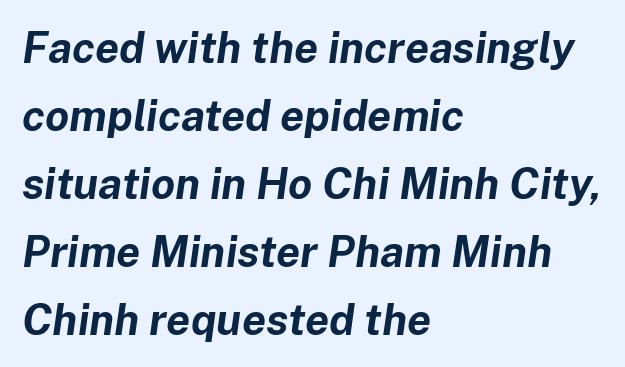
The image shows 43 px bold type, italic (leaning right); set left-aligned, normal line spacing (1.58x), normal letter spacing, not underlined; low stroke contrast and a medium x-height.
